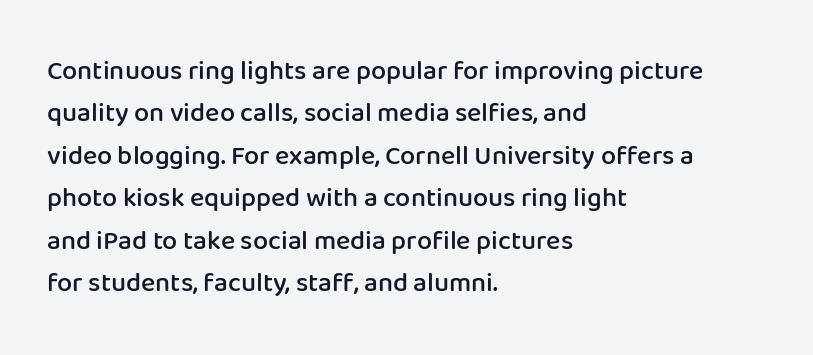
The image shows 27 px text type, upright; set left-aligned, normal line spacing (1.57x), normal letter spacing, not underlined.
